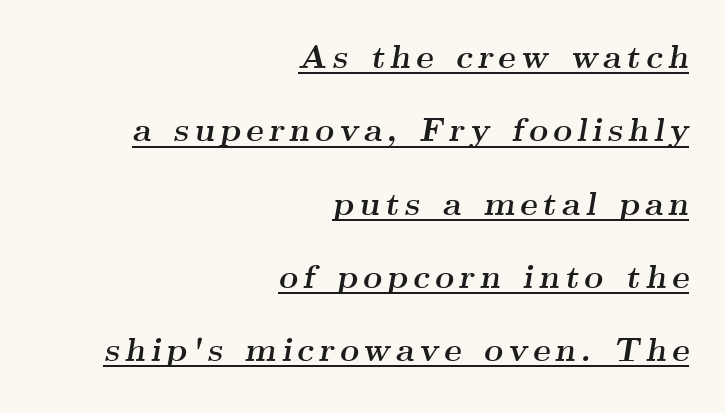
Do the characters align in a grid? No, the font is proportional. Strong, thick strokes mark this as bold type. To sum up the face: it has serifs. Vertical spacing — loose. Typeset ragged left — the right edge is the straight one.
